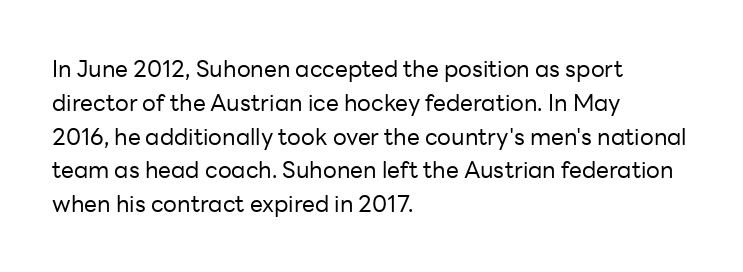
{"italic": "no", "bold": "no", "underline": "no", "align": "left", "line_spacing": "normal", "line_spacing_ratio": 1.47, "letter_spacing": "normal", "letter_spacing_em": 0.0, "glyph_px": 23}
